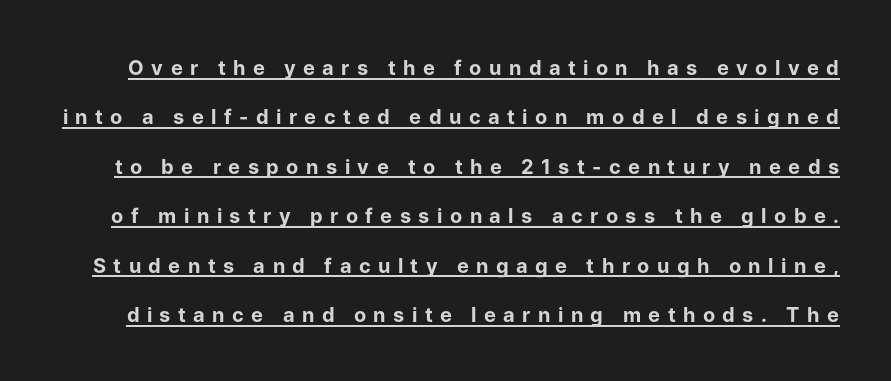
Q: Is the text bold? A: Yes.
Q: Is the text italic (slanted)? A: No, it is upright.
Q: Is the text underlined? A: Yes.
Q: Is the spacing between letters normal or unusually wide? A: Unusually wide.
Q: Is the spacing between lines tight, normal or loose? A: Loose.
